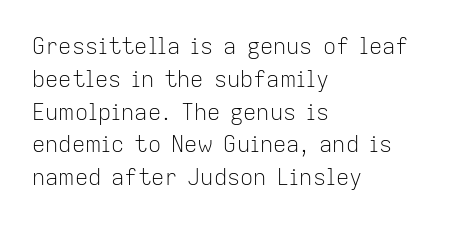
The image shows 22 px text type, upright; set left-aligned, normal line spacing (1.49x), normal letter spacing, not underlined.
